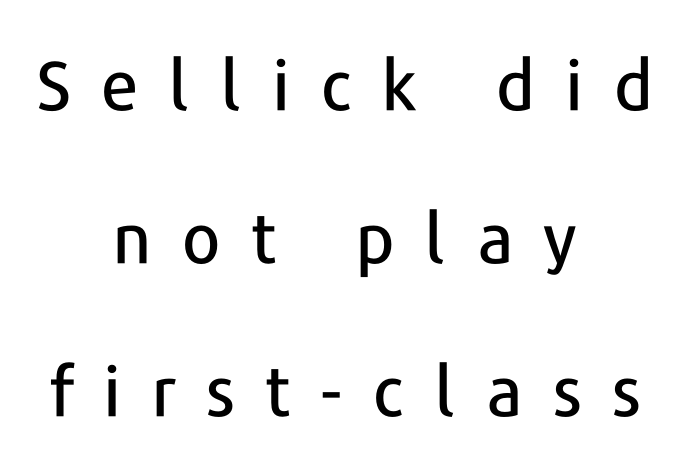
The image shows 69 px sans-serif type, upright; set centered, loose line spacing (2.22x), unusually wide letter spacing (+0.44 em), not underlined; low stroke contrast and a medium x-height.
